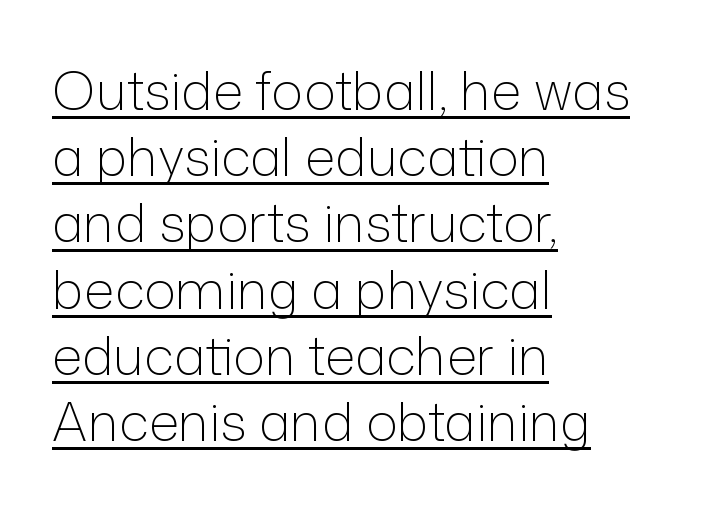
Does the copy run flush right? No — it runs flush left. How would I describe the line gaps? Plain and ordinary. Italic: no, the glyphs are upright roman. Decoration check: the copy is underlined. No extra tracking has been applied to these lines.
